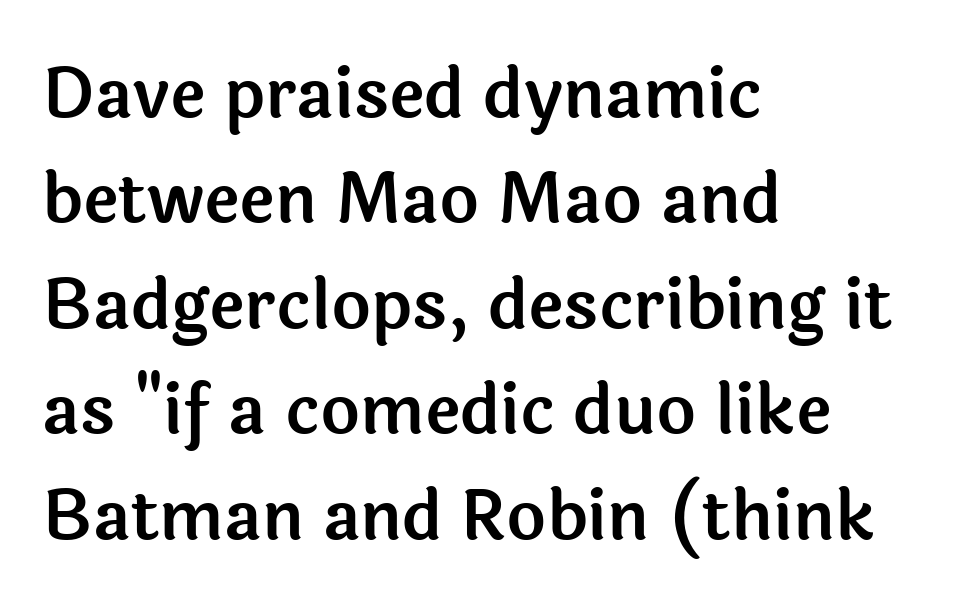
The image shows 68 px sans-serif type, upright; set left-aligned, normal line spacing (1.55x), normal letter spacing, not underlined; a medium x-height.
